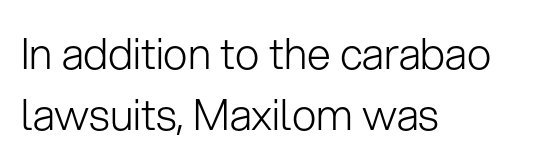
Q: Is the text bold? A: No.
Q: Is the text italic (slanted)? A: No, it is upright.
Q: Is the typeface a serif or a sans-serif typeface? A: Sans-serif.
Q: Is the text underlined? A: No.
Q: How is the paragraph aligned? A: Left-aligned.
Q: Is the spacing between letters normal or unusually wide? A: Normal.
Q: Is the spacing between lines tight, normal or loose? A: Normal.
Q: Width (condensed, normal, or wide)? A: Normal.
Q: Stroke contrast? A: Low.
Q: x-height? A: Medium.
Q: Monospaced? A: No.
